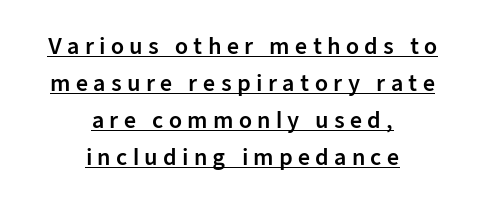
This is underlined copy, the kind a proofreader might mark for attention. A student would call this center alignment; a typographer would say set centered. Is there any slant? The stems are plumb. Students, note that the glyphs here are deliberately spaced far apart.
